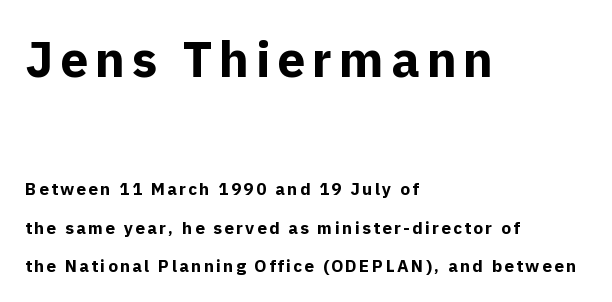
Italic: no, the glyphs are upright roman. Descender tails drop into unmarked territory. Here the designer chose a conventional face with non-uniform glyph widths. You get the large type first, then a drop to smaller type. The rendering uses a large line-height, opening up the rows.
